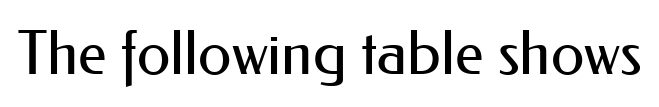
Q: Is the text bold? A: No.
Q: Is the text italic (slanted)? A: No, it is upright.
Q: Is the typeface a serif or a sans-serif typeface? A: Sans-serif.
Q: Is the text underlined? A: No.
Q: Is the spacing between letters normal or unusually wide? A: Normal.
Q: Width (condensed, normal, or wide)? A: Normal.
Q: Stroke contrast? A: Medium.
Q: x-height? A: Small.
Q: Monospaced? A: No.
